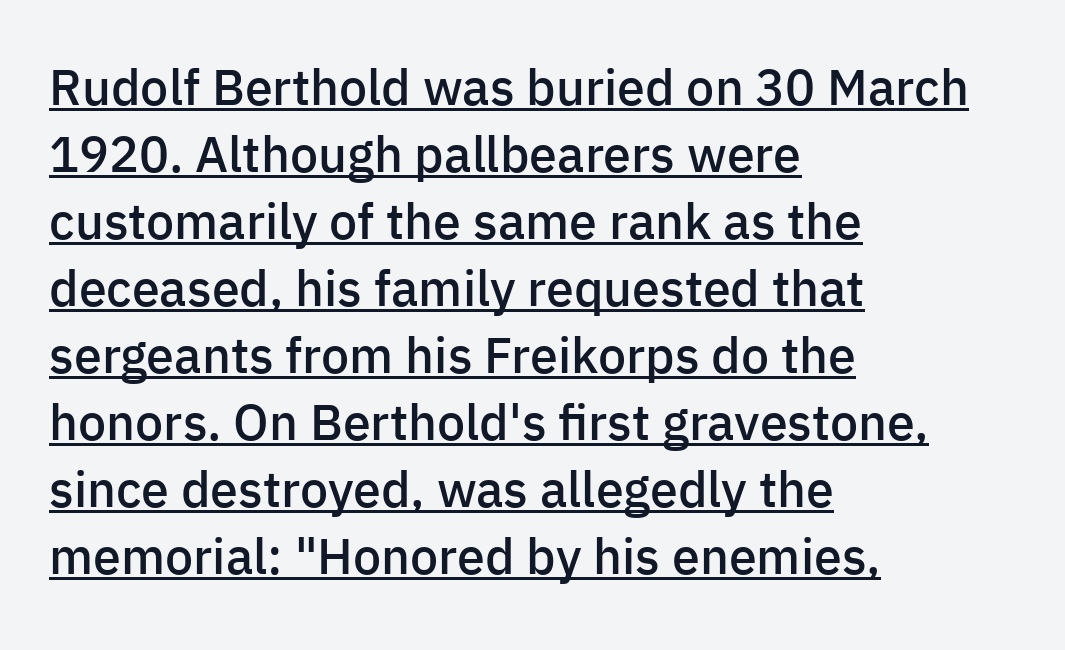
Caption: standard tracking, unaltered. The face used here appears with an underline applied. Each new line begins a customary step beneath the previous one. The specimen reads as upright at a glance. Line starts are locked; line ends wander.
